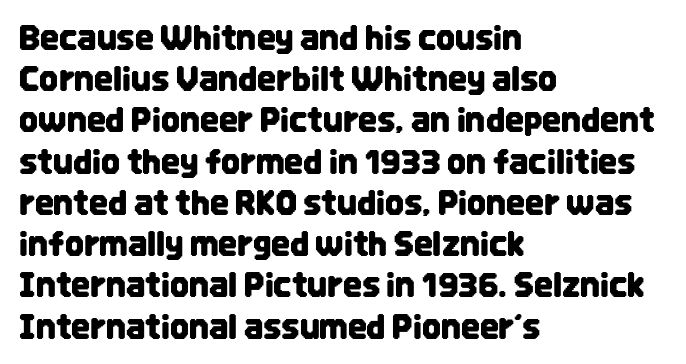
Q: Is the text italic (slanted)? A: No, it is upright.
Q: Is the typeface a serif or a sans-serif typeface? A: Sans-serif.
Q: Is the text underlined? A: No.
Q: How is the paragraph aligned? A: Left-aligned.
Q: Is the spacing between letters normal or unusually wide? A: Normal.
Q: Is the spacing between lines tight, normal or loose? A: Normal.
Q: Width (condensed, normal, or wide)? A: Condensed.
Q: Stroke contrast? A: Low.
Q: x-height? A: Large.
Q: Monospaced? A: No.
